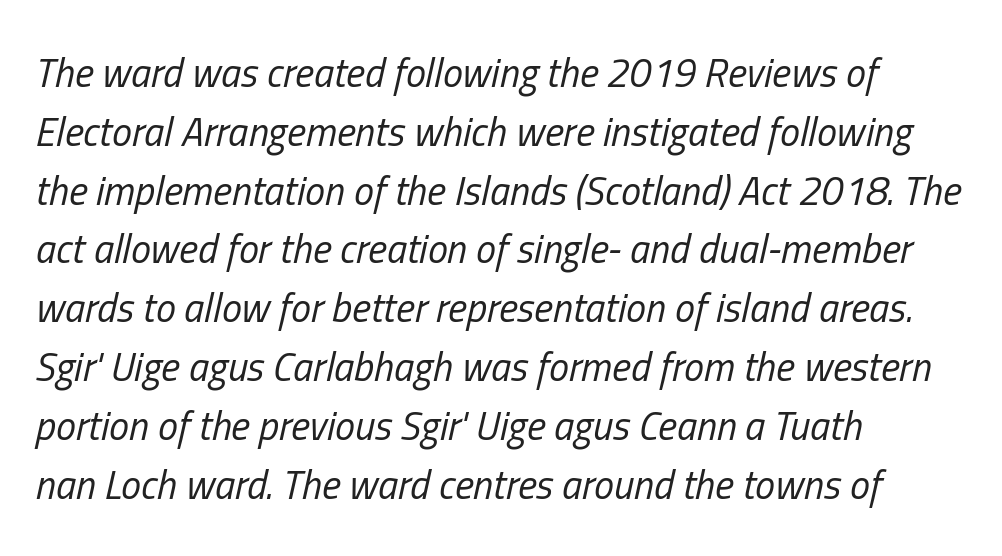
{"italic": "yes", "lean": "right", "slant_degrees": 13, "bold": "no", "weight": "regular", "width": "condensed", "stroke_contrast": "low", "x_height": "medium", "monospaced": "no", "underline": "no", "align": "left", "line_spacing": "normal", "line_spacing_ratio": 1.47, "letter_spacing": "normal", "letter_spacing_em": 0.0, "glyph_px": 40}
